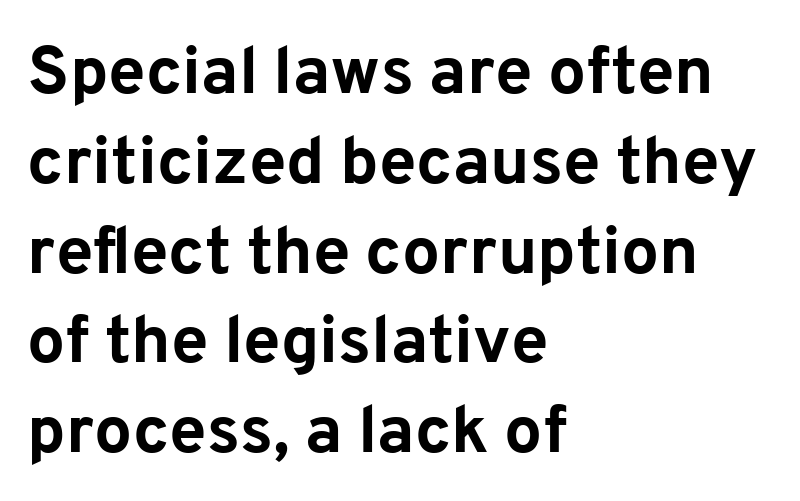
Q: Is the text bold? A: Yes.
Q: Is the text italic (slanted)? A: No, it is upright.
Q: Is the typeface a serif or a sans-serif typeface? A: Sans-serif.
Q: Is the text underlined? A: No.
Q: How is the paragraph aligned? A: Left-aligned.
Q: Is the spacing between letters normal or unusually wide? A: Normal.
Q: Is the spacing between lines tight, normal or loose? A: Normal.
Q: Width (condensed, normal, or wide)? A: Normal.
Q: Stroke contrast? A: Low.
Q: x-height? A: Medium.
Q: Monospaced? A: No.
